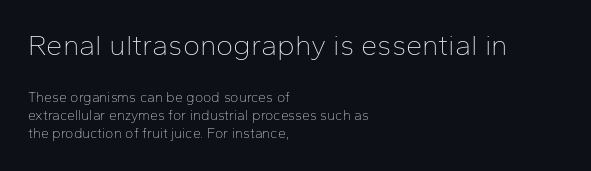
{"serif": "no", "italic": "no", "bold": "no", "weight": "thin", "width": "normal", "stroke_contrast": "low", "x_height": "medium", "monospaced": "no", "underline": "no", "align": "left", "line_spacing": "normal", "line_spacing_ratio": 1.3, "letter_spacing": "normal", "letter_spacing_em": 0.0, "larger_block": "first", "size_ratio": 2.07, "glyph_px": 29}
